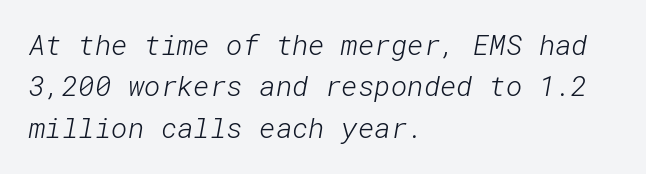
{"serif": "no", "bold": "no", "weight": "light", "width": "normal", "stroke_contrast": "low", "x_height": "medium", "underline": "no", "align": "left", "line_spacing": "normal", "line_spacing_ratio": 1.48, "letter_spacing": "normal", "letter_spacing_em": 0.0, "glyph_px": 28}
